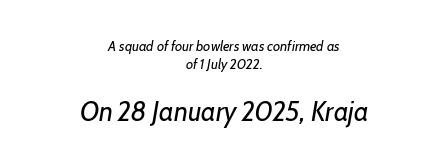
Q: Is the text bold? A: No.
Q: Is the text italic (slanted)? A: Yes, it leans right by about 7 degrees.
Q: Is the text underlined? A: No.
Q: How is the paragraph aligned? A: Centered.
Q: Is the spacing between letters normal or unusually wide? A: Normal.
Q: Is the spacing between lines tight, normal or loose? A: Normal.
Q: Which block of text is set in a larger size, the first (top) or the second (bottom)? A: The second (bottom) one.
